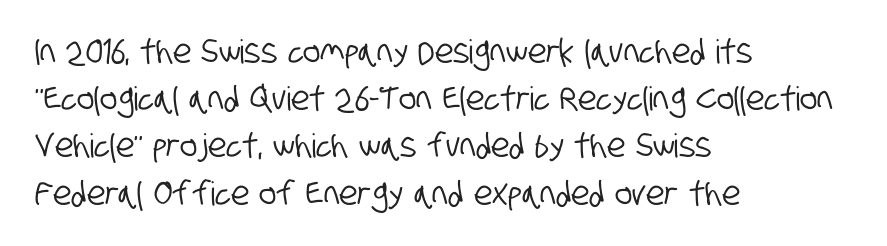
{"serif": "no", "width": "condensed", "stroke_contrast": "low", "x_height": "large", "monospaced": "no", "underline": "no", "align": "left", "line_spacing": "normal", "line_spacing_ratio": 1.43, "letter_spacing": "normal", "letter_spacing_em": 0.0, "glyph_px": 33}
